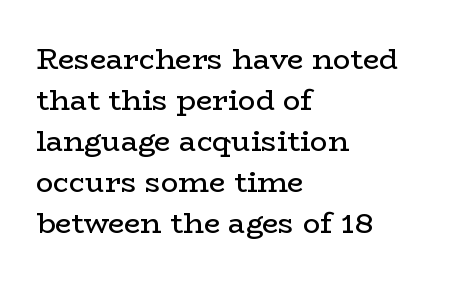
The type sits square on the baseline with zero lean. Stroke mass is kept to a normal reading level or below. Is the block centered? No — it sits flush against the left margin. These lines are rendered in a variable-pitch font. In terms of letterform style, serifs are clearly present.
